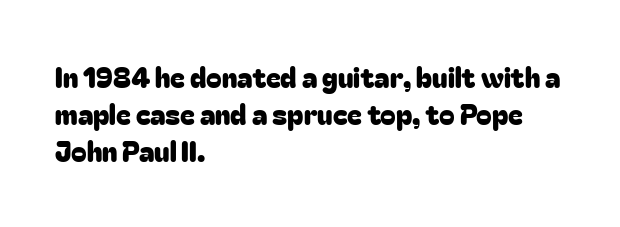
{"serif": "no", "italic": "no", "width": "normal", "stroke_contrast": "low", "x_height": "medium", "monospaced": "no", "underline": "no", "align": "left", "line_spacing": "normal", "line_spacing_ratio": 1.33, "letter_spacing": "normal", "letter_spacing_em": 0.0, "glyph_px": 28}
